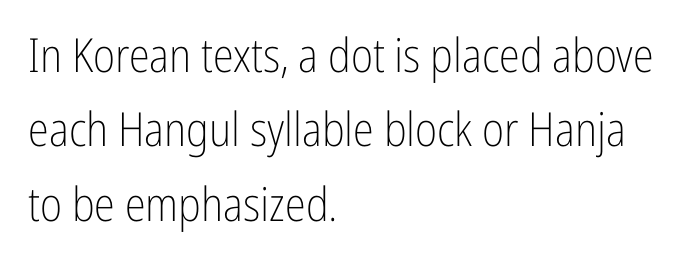
{"serif": "no", "italic": "no", "bold": "no", "weight": "light", "width": "condensed", "stroke_contrast": "low", "x_height": "medium", "monospaced": "no", "underline": "no", "align": "left", "line_spacing": "normal", "line_spacing_ratio": 1.58, "letter_spacing": "normal", "letter_spacing_em": 0.0, "glyph_px": 47}
